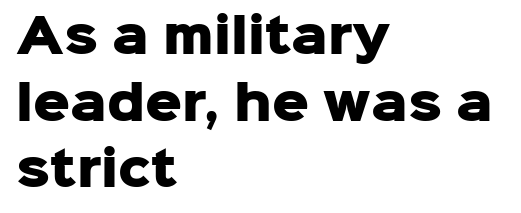
The image shows 46 px heavy sans-serif type, upright; set left-aligned, normal line spacing (1.45x), normal letter spacing, not underlined; low stroke contrast and a medium x-height.
